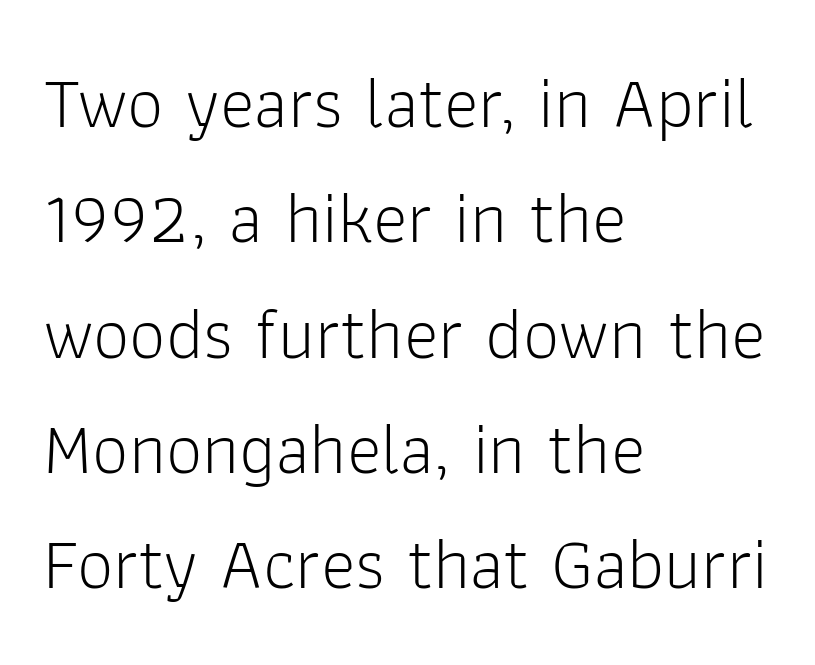
The image shows 73 px light sans-serif type, upright; set left-aligned, normal line spacing (1.58x), normal letter spacing, not underlined; low stroke contrast and a medium x-height.
